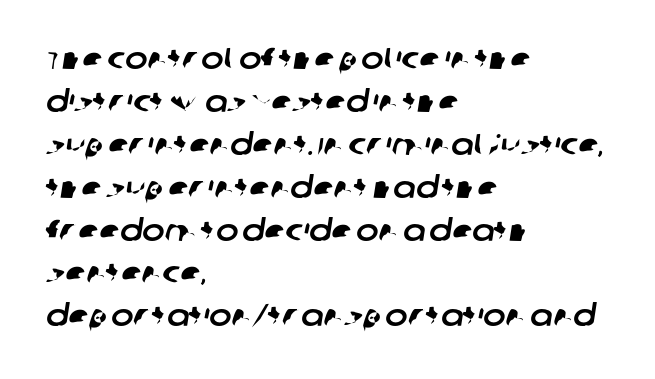
The image shows 30 px sans-serif type; set left-aligned, normal line spacing (1.43x), normal letter spacing, not underlined; low stroke contrast and a large x-height.
